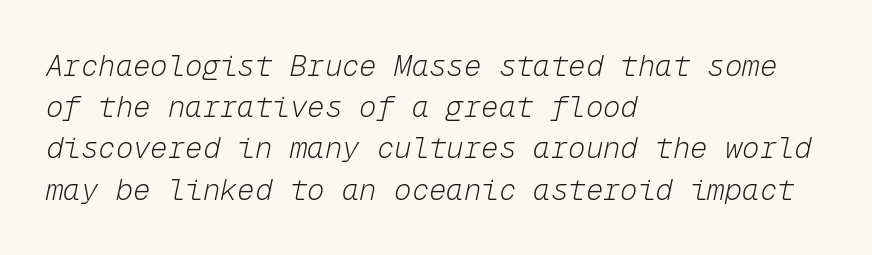
The image shows 29 px light type, italic (leaning right), monospaced; set left-aligned, normal line spacing (1.42x), normal letter spacing, not underlined; low stroke contrast and a medium x-height.
